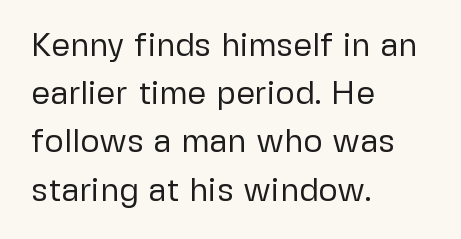
{"serif": "no", "italic": "no", "bold": "no", "weight": "regular", "width": "normal", "stroke_contrast": "low", "x_height": "medium", "monospaced": "no", "underline": "no", "align": "left", "line_spacing": "normal", "line_spacing_ratio": 1.46, "letter_spacing": "normal", "letter_spacing_em": 0.0, "glyph_px": 33}
